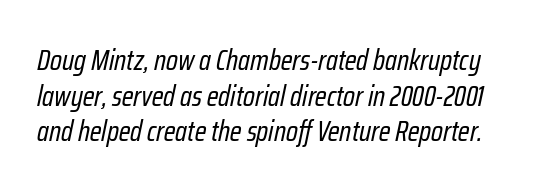
The weight would be labelled regular, book, light, or lighter still. A typesetter would call this proportional, since set widths differ per character. The gaps between neighbouring characters are ordinary and unremarkable. This rendering features lettering with no underline.
